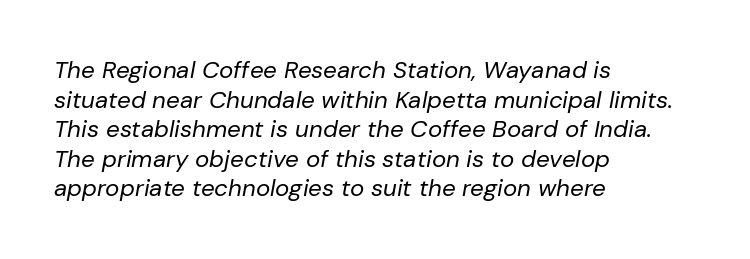
Q: Is the text bold? A: No.
Q: Is the text italic (slanted)? A: Yes, it leans right by about 10 degrees.
Q: Is the text underlined? A: No.
Q: How is the paragraph aligned? A: Left-aligned.
Q: Is the spacing between letters normal or unusually wide? A: Normal.
